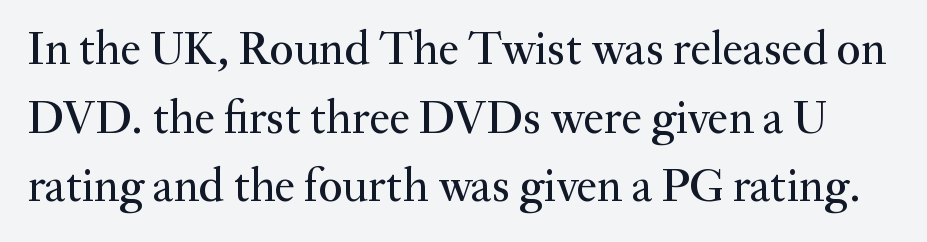
Normally led — the rows are evenly, conventionally spaced. Tracking here is standard; glyphs follow each other at the usual distance. Does the lettering tilt? It doesn't — this is upright. Nobody drew a line under any word here. The font family rendered here belongs to the serif group.
